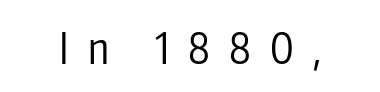
{"serif": "no", "italic": "no", "bold": "no", "weight": "regular", "width": "condensed", "stroke_contrast": "low", "x_height": "medium", "monospaced": "no", "underline": "no", "letter_spacing": "wide", "letter_spacing_em": 0.43, "glyph_px": 44}
